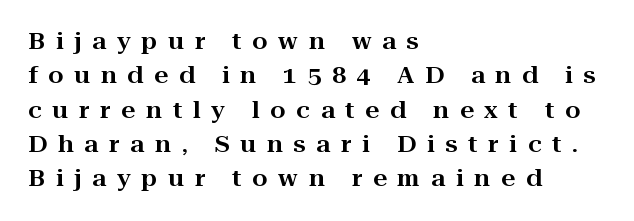
Q: Is the text italic (slanted)? A: No, it is upright.
Q: Is the text underlined? A: No.
Q: How is the paragraph aligned? A: Left-aligned.
Q: Is the spacing between letters normal or unusually wide? A: Unusually wide.
Q: Is the spacing between lines tight, normal or loose? A: Normal.
